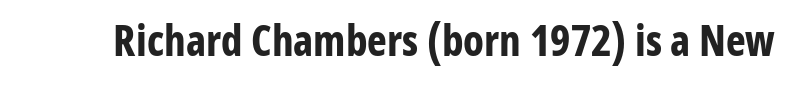
The image shows 42 px bold, condensed sans-serif type, upright; set normal letter spacing, not underlined; low stroke contrast and a medium x-height.
